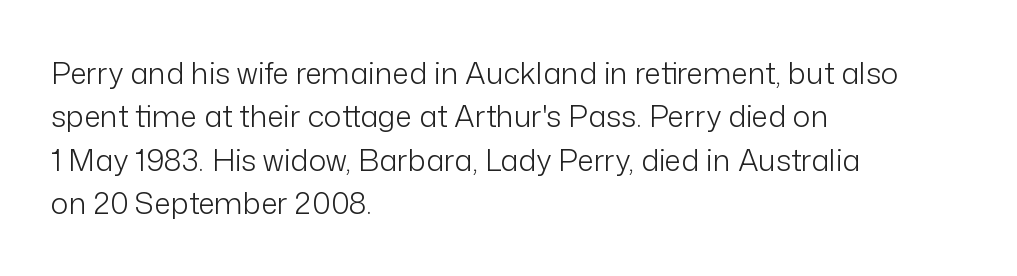
The lines are quadded left. Note the varied advance widths — an 'i' is clearly narrower than an 'm'. The specimen omits any rule beneath the text block's lines. No chunkiness to these letters — they're not bold. The typeface chosen for these lines omits serifs.
